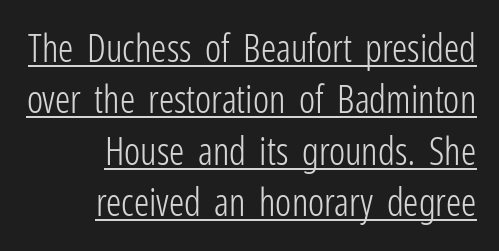
This sample keeps an unexceptional amount of space between lines. Each letter's strokes conclude bluntly, with no projecting serifs. Notice how a bar underscores the lettering throughout. Is the letter spacing exaggerated? No — it looks like the ordinary default. Does the lettering tilt? It doesn't — this is upright.
